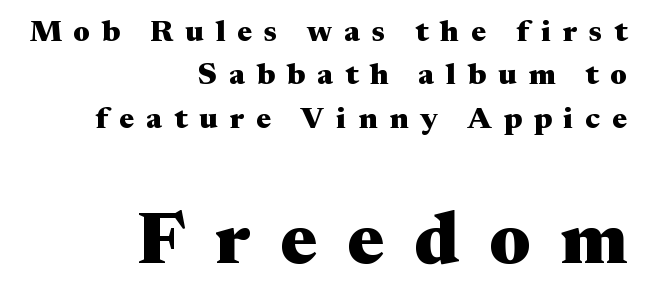
The image shows 74 px heavy, wide serif type, upright; set right-aligned, normal line spacing (1.45x), unusually wide letter spacing (+0.4 em), not underlined; the second (bottom) block is 2.47x larger; medium stroke contrast and a medium x-height.
